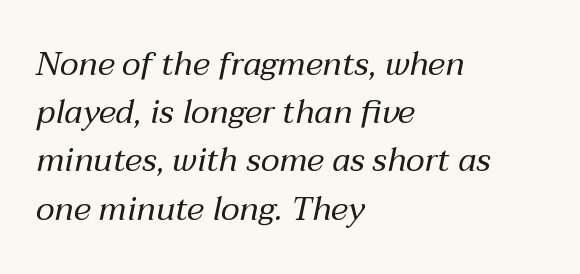
The image shows 33 px regular-weight type, italic (leaning right); set left-aligned, normal line spacing (1.46x), normal letter spacing, not underlined; medium stroke contrast and a medium x-height.
